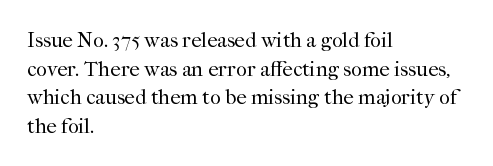
{"italic": "no", "bold": "no", "underline": "no", "align": "left", "line_spacing": "normal", "line_spacing_ratio": 1.36, "letter_spacing": "normal", "letter_spacing_em": 0.0, "glyph_px": 21}
